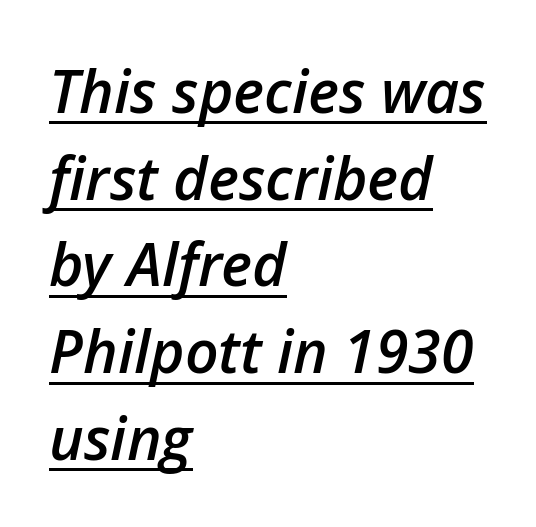
Q: Is the text bold? A: Semi-bold.
Q: Is the text italic (slanted)? A: Yes, it leans right by about 12 degrees.
Q: Is the text underlined? A: Yes.
Q: How is the paragraph aligned? A: Left-aligned.
Q: Is the spacing between letters normal or unusually wide? A: Normal.
Q: Is the spacing between lines tight, normal or loose? A: Normal.
Q: Width (condensed, normal, or wide)? A: Normal.
Q: Stroke contrast? A: Low.
Q: x-height? A: Medium.
Q: Monospaced? A: No.
